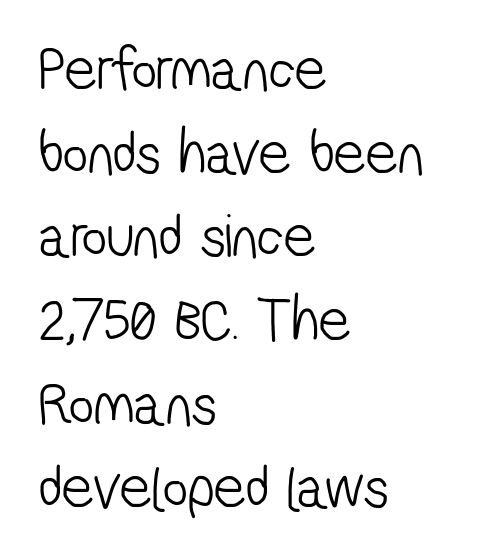
The image shows 62 px light, condensed sans-serif type; set left-aligned, normal line spacing (1.35x), normal letter spacing, not underlined; low stroke contrast and a medium x-height.
